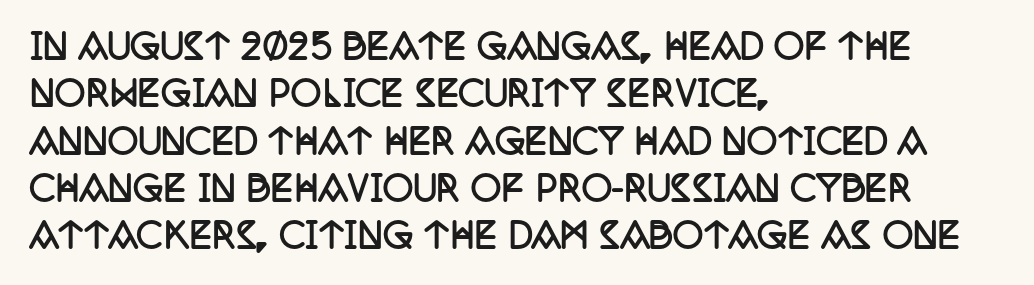
The image shows 34 px semibold, condensed serif type, upright; set left-aligned, normal line spacing (1.39x), normal letter spacing, not underlined; low stroke contrast and a large x-height.
